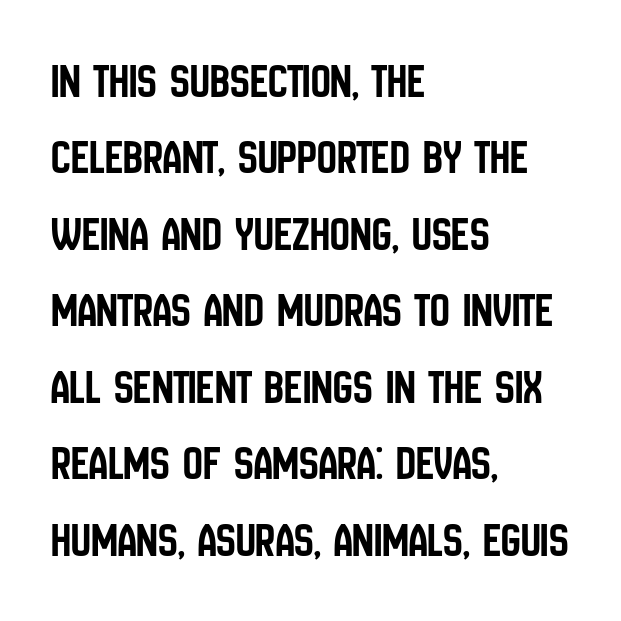
{"serif": "no", "italic": "no", "width": "condensed", "stroke_contrast": "low", "x_height": "large", "monospaced": "no", "underline": "no", "align": "left", "line_spacing": "normal", "line_spacing_ratio": 1.56, "letter_spacing": "normal", "letter_spacing_em": 0.0, "glyph_px": 49}
